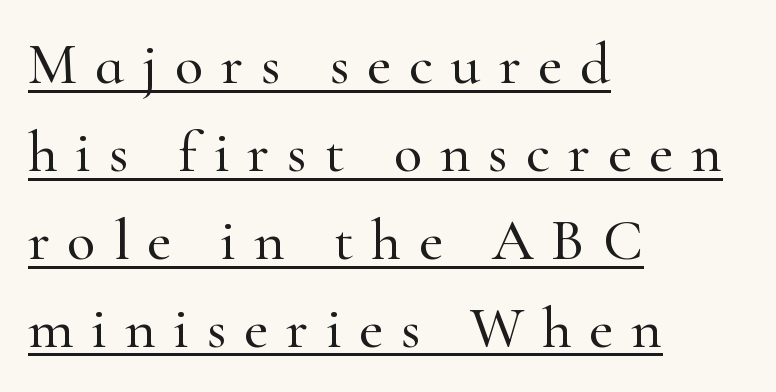
{"serif": "yes", "italic": "no", "width": "normal", "stroke_contrast": "high", "x_height": "small", "monospaced": "no", "underline": "yes", "align": "left", "line_spacing": "normal", "line_spacing_ratio": 1.49, "letter_spacing": "wide", "letter_spacing_em": 0.3, "glyph_px": 59}
